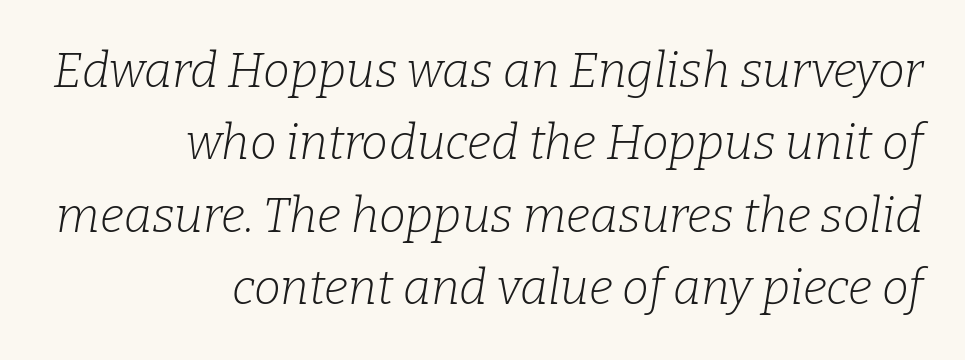
Q: Is the text bold? A: No.
Q: Is the text italic (slanted)? A: Yes, it leans right by about 9 degrees.
Q: Is the typeface a serif or a sans-serif typeface? A: Serif.
Q: Is the text underlined? A: No.
Q: How is the paragraph aligned? A: Right-aligned.
Q: Is the spacing between letters normal or unusually wide? A: Normal.
Q: Is the spacing between lines tight, normal or loose? A: Normal.
Q: Width (condensed, normal, or wide)? A: Normal.
Q: Stroke contrast? A: Low.
Q: x-height? A: Medium.
Q: Monospaced? A: No.
